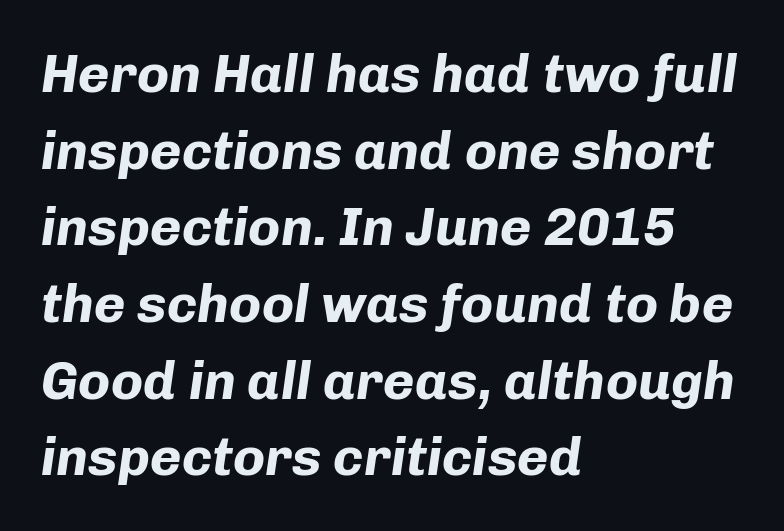
{"italic": "yes", "lean": "right", "slant_degrees": 8, "bold": "yes", "weight": "bold", "width": "normal", "stroke_contrast": "low", "x_height": "medium", "monospaced": "no", "underline": "no", "align": "left", "line_spacing": "normal", "line_spacing_ratio": 1.42, "letter_spacing": "normal", "letter_spacing_em": 0.0, "glyph_px": 54}
